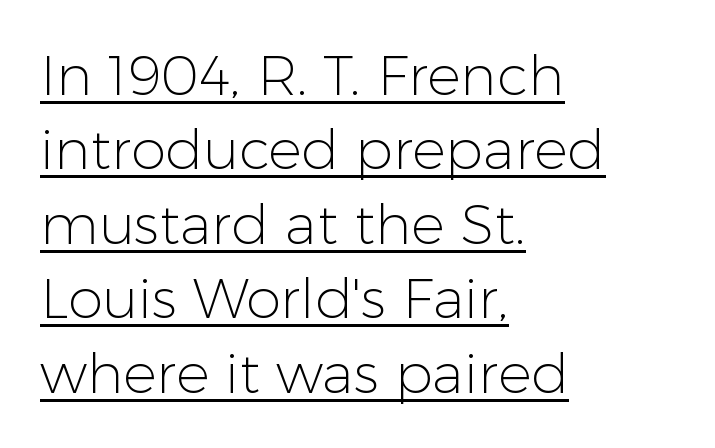
{"serif": "no", "italic": "no", "bold": "no", "weight": "light", "width": "normal", "stroke_contrast": "low", "x_height": "medium", "monospaced": "no", "underline": "yes", "align": "left", "line_spacing": "normal", "line_spacing_ratio": 1.33, "letter_spacing": "normal", "letter_spacing_em": 0.0, "glyph_px": 56}
